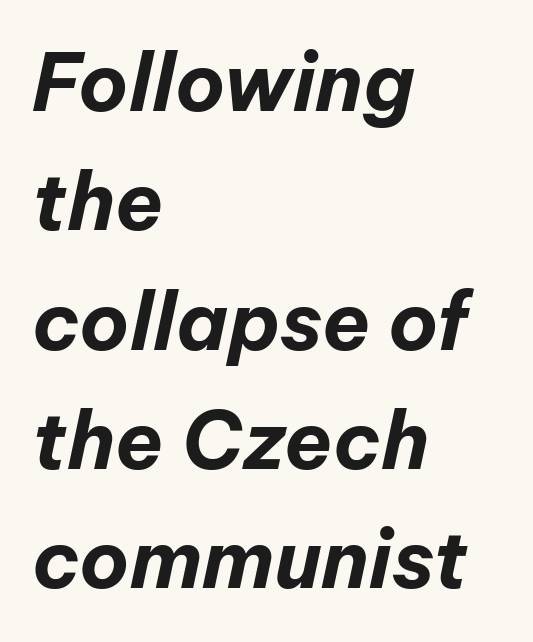
The sample has been set heavy, in full bold. Each row of text sits above clean, open space. Line starts are locked; line ends wander. The designer left line spacing at the default.
